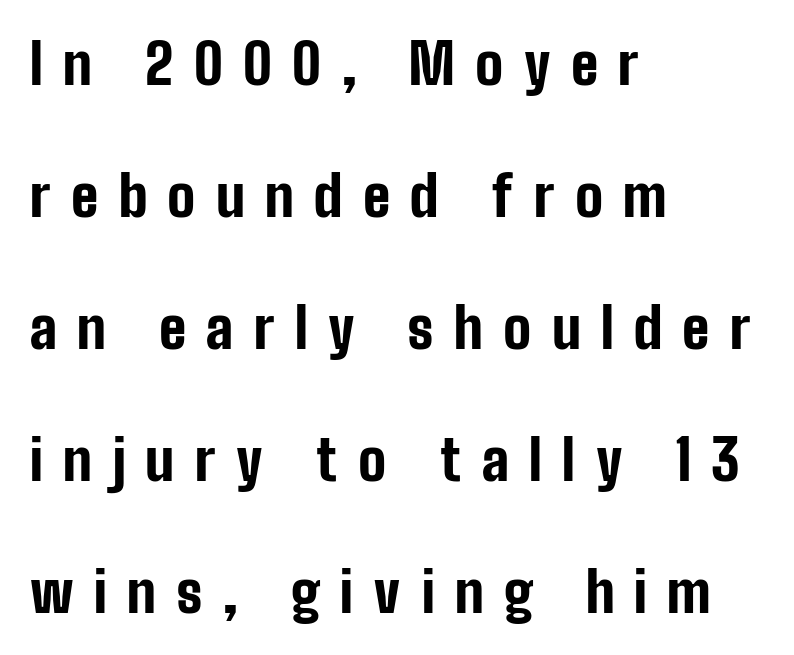
{"serif": "no", "italic": "no", "bold": "yes", "weight": "bold", "width": "condensed", "stroke_contrast": "low", "x_height": "medium", "monospaced": "no", "underline": "no", "align": "left", "line_spacing": "loose", "line_spacing_ratio": 2.4, "letter_spacing": "wide", "letter_spacing_em": 0.37, "glyph_px": 55}
